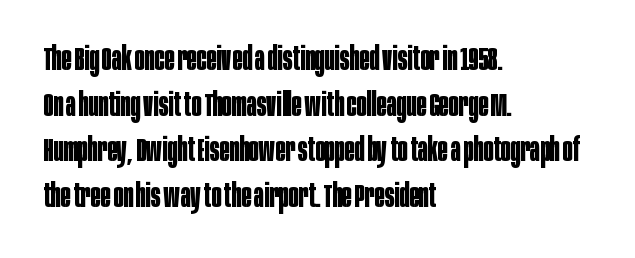
Q: Is the text bold? A: Yes.
Q: Is the text italic (slanted)? A: No, it is upright.
Q: Is the typeface a serif or a sans-serif typeface? A: Sans-serif.
Q: Is the text underlined? A: No.
Q: How is the paragraph aligned? A: Left-aligned.
Q: Is the spacing between letters normal or unusually wide? A: Normal.
Q: Is the spacing between lines tight, normal or loose? A: Normal.
Q: Width (condensed, normal, or wide)? A: Condensed.
Q: Stroke contrast? A: Low.
Q: x-height? A: Large.
Q: Monospaced? A: No.
